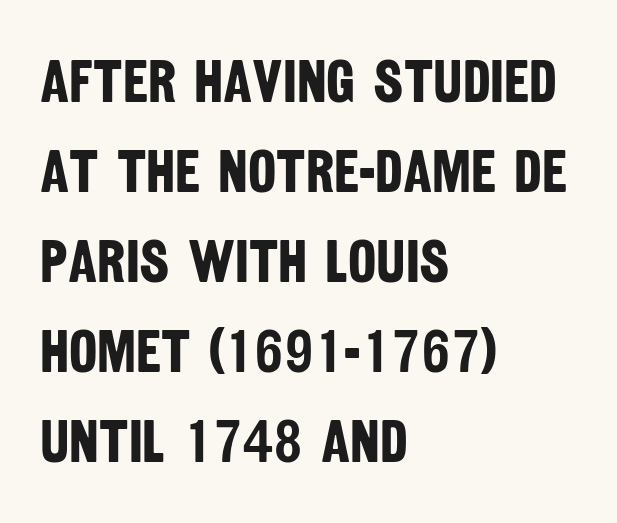
Q: Is the text bold? A: Yes.
Q: Is the typeface a serif or a sans-serif typeface? A: Sans-serif.
Q: Is the text underlined? A: No.
Q: How is the paragraph aligned? A: Left-aligned.
Q: Is the spacing between letters normal or unusually wide? A: Normal.
Q: Is the spacing between lines tight, normal or loose? A: Normal.
Q: Width (condensed, normal, or wide)? A: Condensed.
Q: Stroke contrast? A: Low.
Q: x-height? A: Large.
Q: Monospaced? A: No.
